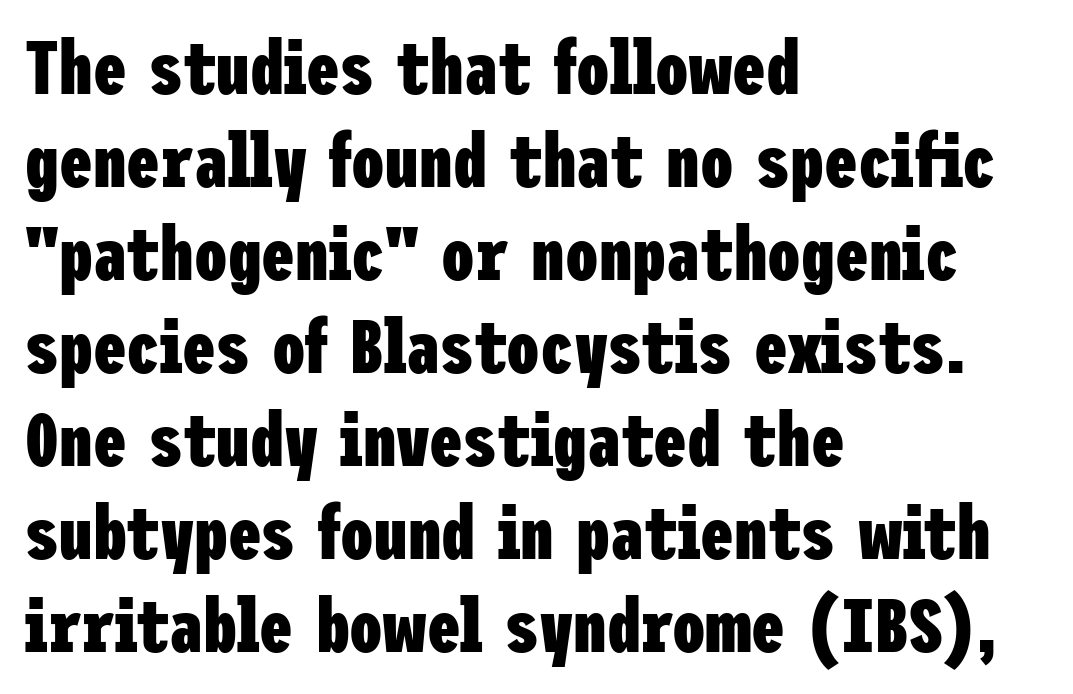
Q: Is the text bold? A: Yes.
Q: Is the text italic (slanted)? A: No, it is upright.
Q: Is the typeface a serif or a sans-serif typeface? A: Sans-serif.
Q: Is the text underlined? A: No.
Q: How is the paragraph aligned? A: Left-aligned.
Q: Is the spacing between letters normal or unusually wide? A: Normal.
Q: Width (condensed, normal, or wide)? A: Condensed.
Q: Stroke contrast? A: Low.
Q: x-height? A: Medium.
